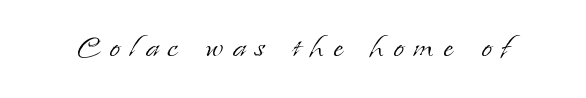
Each letter keeps its own natural width here, so spacing adapts to shape. The glyphs are unaccompanied by any horizontal stroke below them. Is the type heavy? It reads as light-to-regular instead. Students, note that the glyphs here are deliberately spaced far apart. Serif or sans? Serif — the stroke terminals have little feet.
